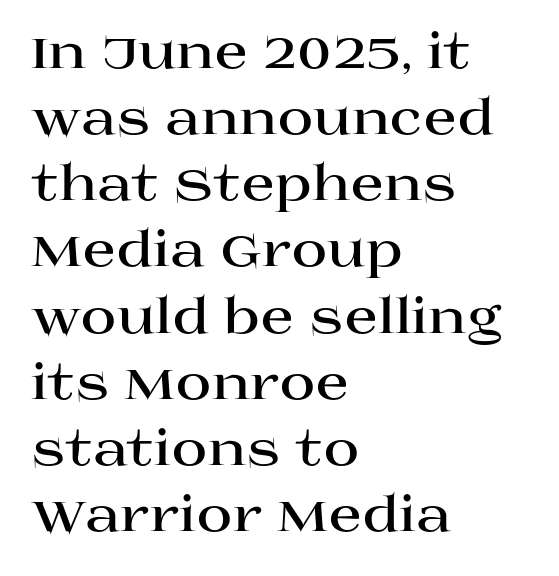
A typesetter would call this leading conventional body-copy spacing. Examine the stroke ends and you'll spot serifs. A full-strength bold gives these letters their thick strokes. Inter-character spacing is left at the font's built-in metrics. Here the designer chose a conventional face with non-uniform glyph widths. Visually the block forms a straight wall on the left and a jagged coastline on the right.
